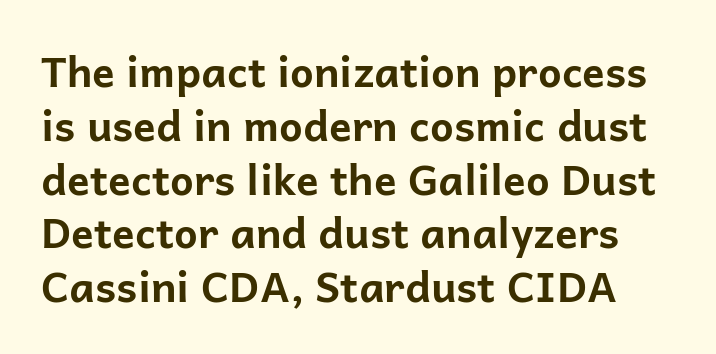
The image shows 42 px bold sans-serif type, upright; set normal line spacing (1.28x), normal letter spacing, not underlined; low stroke contrast and a medium x-height.
